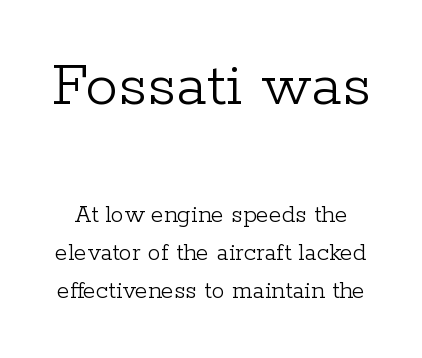
Upright lettering throughout. Is the type heavy? It reads as light-to-regular instead. Leading matches the norm, producing a regular column. Honestly, there is no underline to notice here at all.
